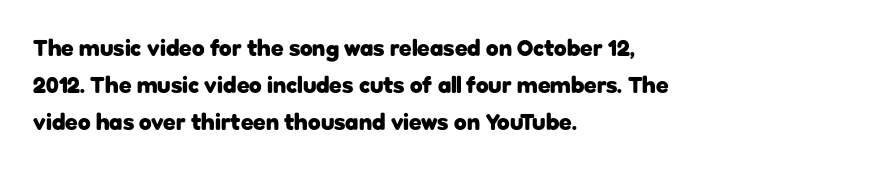
{"italic": "no", "bold": "yes", "underline": "no", "align": "left", "line_spacing": "normal", "line_spacing_ratio": 1.6, "letter_spacing": "normal", "letter_spacing_em": 0.0, "glyph_px": 23}
